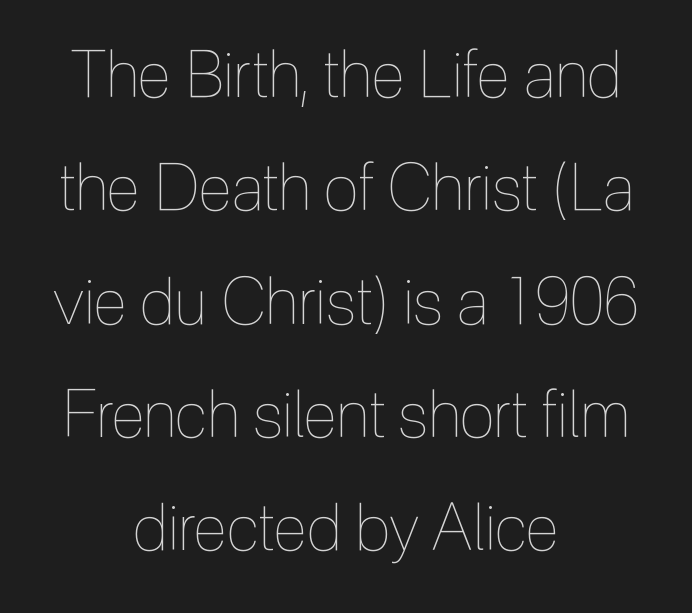
The image shows 64 px thin, condensed type, upright; set centered, line spacing 1.77x, normal letter spacing, not underlined; a medium x-height.
